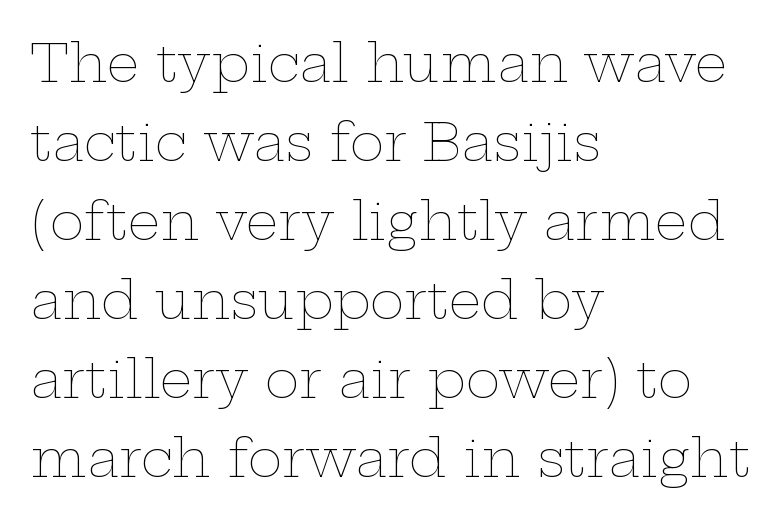
The image shows 52 px thin, wide type, upright; set left-aligned, normal line spacing (1.52x), normal letter spacing, not underlined; low stroke contrast and a medium x-height.
